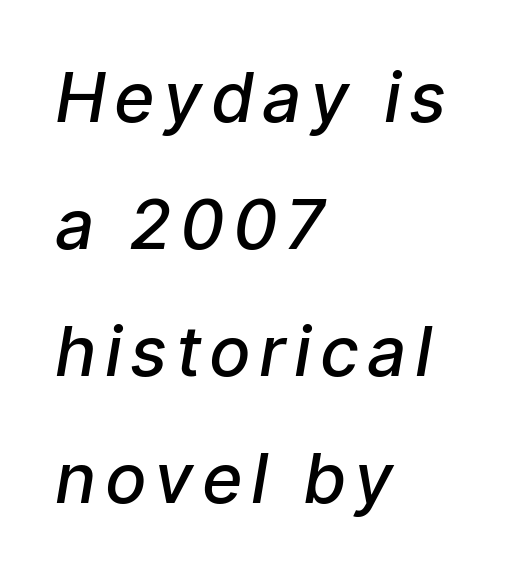
The passage is arranged the way most books set body copy — flush left. The glyphs have the mass of a demibold cut, below bold. Varying glyph widths throughout — classic text-font behaviour. Any mark beneath the type? The region is blank.
